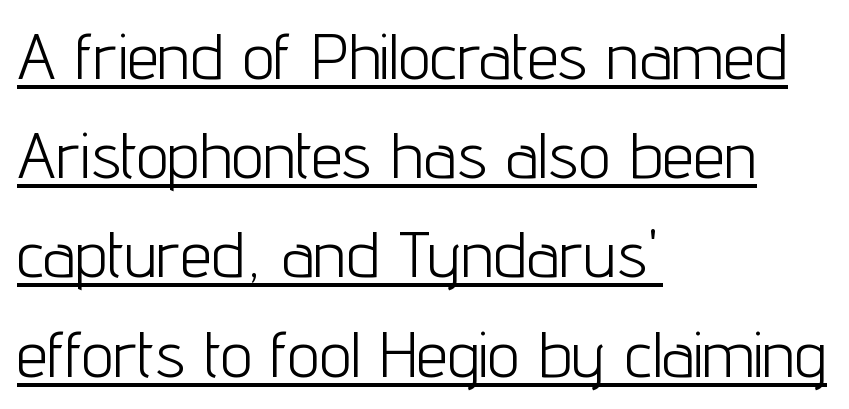
Character widths vary here, with narrow letters taking less room than wide ones. In terms of letterspacing, this is plain default setting. The type family on display is of the sans-serif kind. Each new line begins a customary step beneath the previous one.
